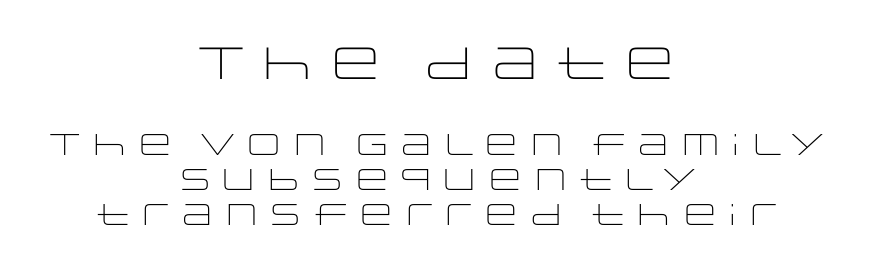
{"serif": "no", "italic": "no", "bold": "no", "weight": "light", "width": "wide", "stroke_contrast": "low", "x_height": "large", "monospaced": "no", "underline": "no", "align": "center", "line_spacing_ratio": 1.16, "letter_spacing": "normal", "letter_spacing_em": 0.0, "larger_block": "first", "size_ratio": 1.5, "glyph_px": 45}
